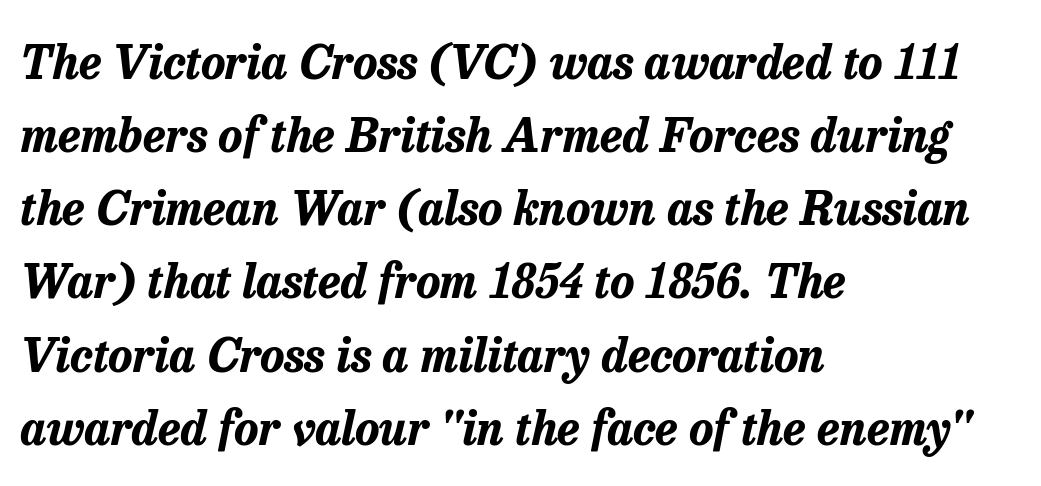
The image shows 46 px bold type, italic (leaning right); set left-aligned, normal line spacing (1.59x), normal letter spacing, not underlined; low stroke contrast and a medium x-height.
